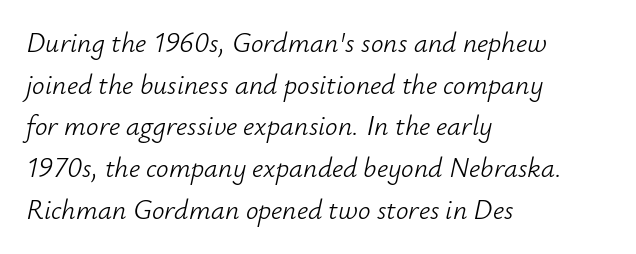
Q: Is the text bold? A: No.
Q: Is the text italic (slanted)? A: Yes, it leans right by about 12 degrees.
Q: Is the text underlined? A: No.
Q: How is the paragraph aligned? A: Left-aligned.
Q: Is the spacing between letters normal or unusually wide? A: Normal.
Q: Is the spacing between lines tight, normal or loose? A: Normal.
Q: Width (condensed, normal, or wide)? A: Normal.
Q: Stroke contrast? A: Low.
Q: x-height? A: Small.
Q: Monospaced? A: No.
